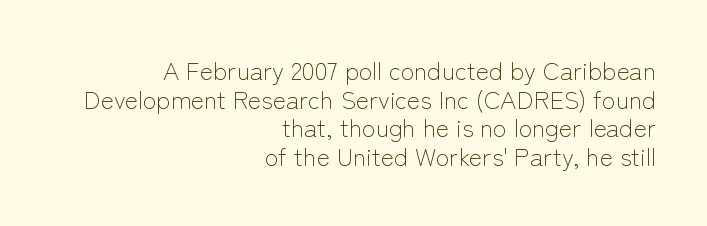
Q: Is the text bold? A: No.
Q: Is the text italic (slanted)? A: No, it is upright.
Q: Is the text underlined? A: No.
Q: How is the paragraph aligned? A: Right-aligned.
Q: Is the spacing between letters normal or unusually wide? A: Normal.
Q: Is the spacing between lines tight, normal or loose? A: Tight.
